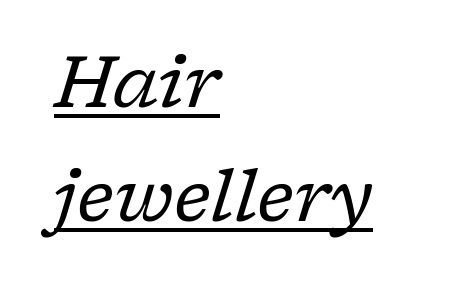
{"serif": "yes", "italic": "yes", "lean": "right", "slant_degrees": 17, "bold": "no", "weight": "regular", "width": "normal", "stroke_contrast": "low", "x_height": "medium", "monospaced": "no", "underline": "yes", "align": "left", "line_spacing": "normal", "line_spacing_ratio": 1.6, "letter_spacing": "normal", "letter_spacing_em": 0.0, "glyph_px": 71}
